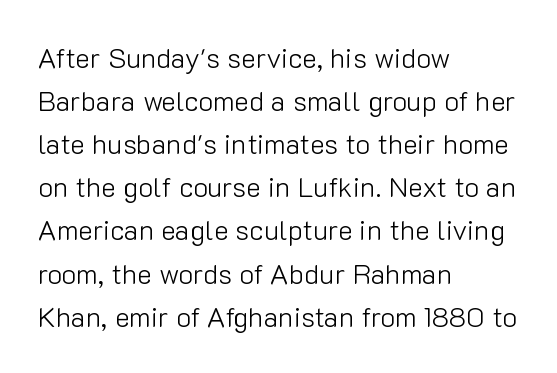
The image shows 28 px light sans-serif type, upright; set left-aligned, normal line spacing (1.54x), normal letter spacing, not underlined; low stroke contrast and a medium x-height.
